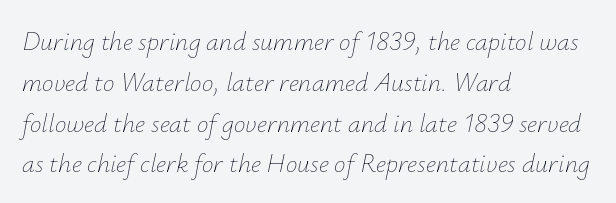
Nobody drew a line under any word here. Casual observation: everything's shoved over to the left. This sample keeps an unexceptional amount of space between lines. Look at the tracking — it's just the regular setting, nothing added. Compared with ordinary roman type, these characters are visibly tilted.
